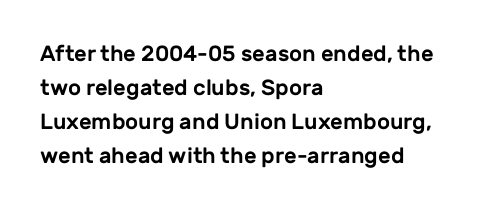
Inter-character spacing is left at the font's built-in metrics. A bare baseline throughout the passage. The typography opts for an upright posture over an oblique one. Casual observation: everything's shoved over to the left.
